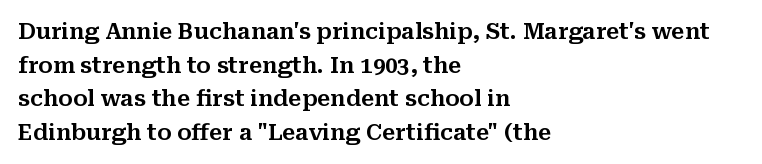
One glance says typical: line gaps are just what's usual. The letters stand upright; this is a roman face. The gap between lines stays unmarked. These lines keep a tight, regular rhythm from letter to letter. Casual observation: everything's shoved over to the left.
